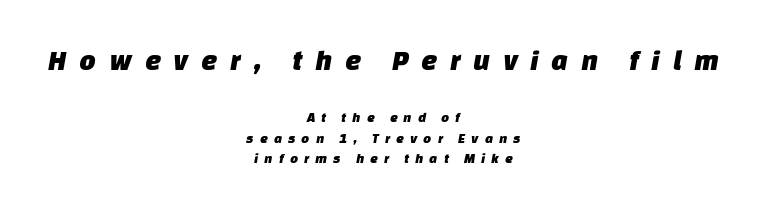
The image shows 29 px sans-serif type; set centered, normal line spacing (1.45x), unusually wide letter spacing (+0.43 em), not underlined; the first (top) block is 2.07x larger; low stroke contrast and a large x-height.
